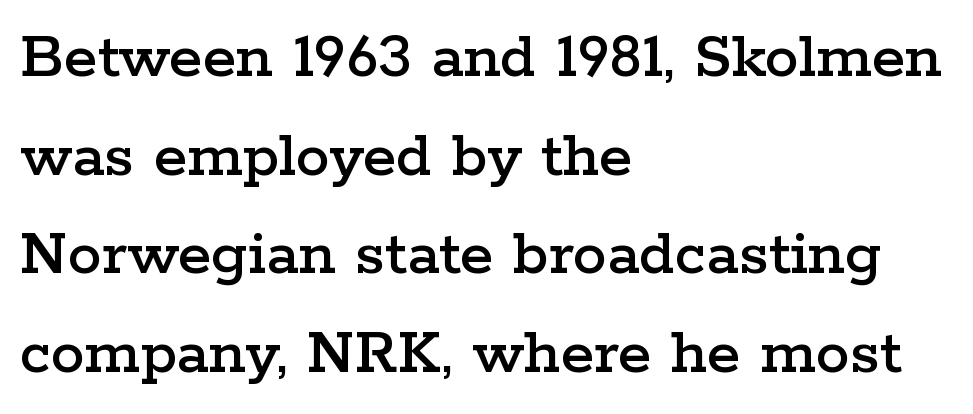
Does the lettering tilt? It doesn't — this is upright. Examine the stroke ends and you'll spot serifs. Glance below the letters and you will spot only blank space. Successive baselines arrive at the customary interval. The rendering anchors every line to the left-hand side. You could not count columns in this text — the font is proportionally spaced.
